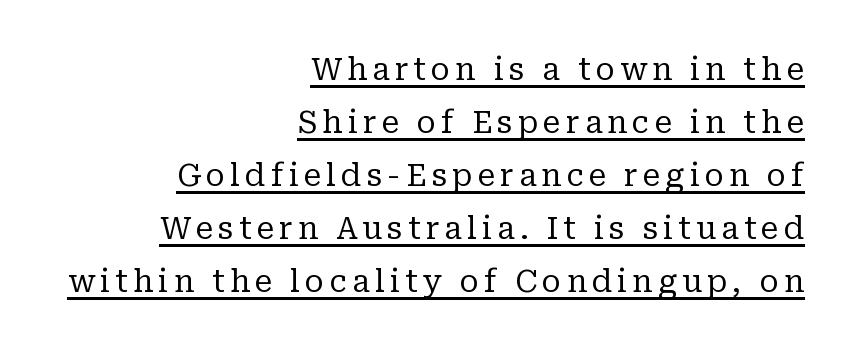
{"serif": "yes", "italic": "no", "bold": "no", "weight": "regular", "width": "normal", "stroke_contrast": "low", "x_height": "medium", "monospaced": "no", "underline": "yes", "align": "right", "line_spacing_ratio": 1.77, "glyph_px": 30}
